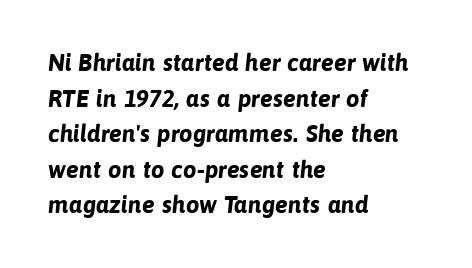
{"bold": "yes", "underline": "no", "align": "left", "line_spacing": "normal", "line_spacing_ratio": 1.48, "letter_spacing": "normal", "letter_spacing_em": 0.0, "glyph_px": 24}
